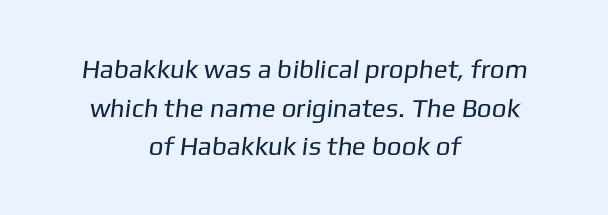
{"bold": "no", "underline": "no", "align": "center", "line_spacing": "normal", "line_spacing_ratio": 1.49, "letter_spacing": "normal", "letter_spacing_em": 0.0, "glyph_px": 26}
